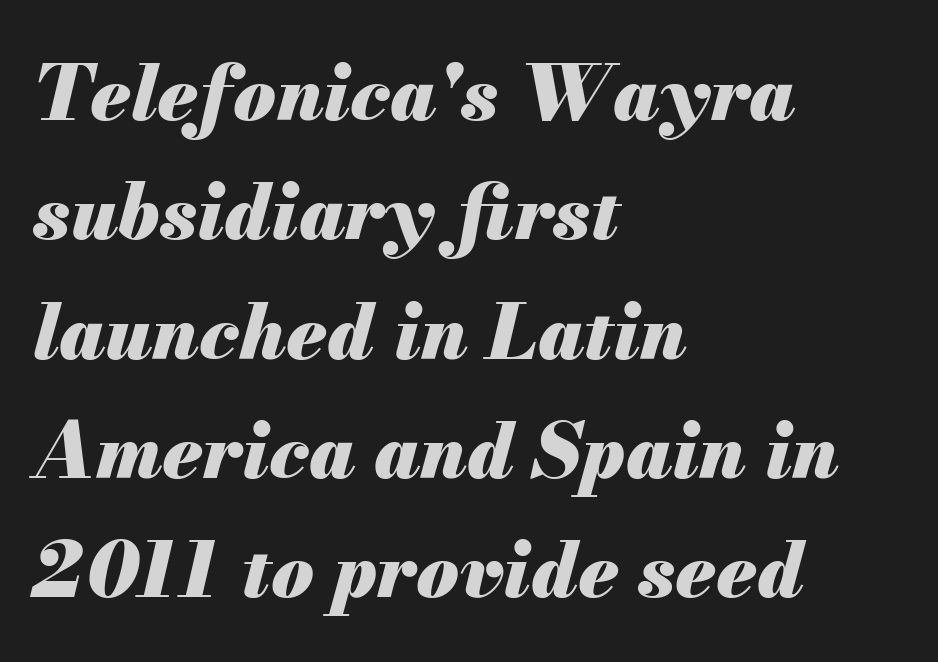
{"italic": "yes", "lean": "right", "slant_degrees": 13, "bold": "yes", "weight": "heavy", "width": "normal", "stroke_contrast": "medium", "x_height": "small", "monospaced": "no", "underline": "no", "align": "left", "line_spacing": "normal", "line_spacing_ratio": 1.55, "letter_spacing": "normal", "letter_spacing_em": 0.0, "glyph_px": 77}
